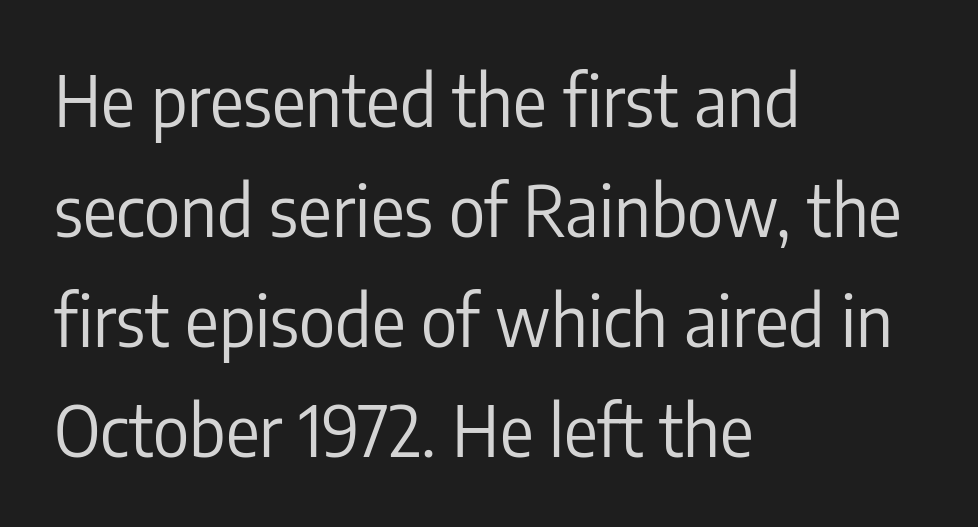
The face looks like a standard text weight, possibly lighter. Descender tails drop into unmarked territory. Is the block centered? No — it sits flush against the left margin. Character widths vary here, with narrow letters taking less room than wide ones.
